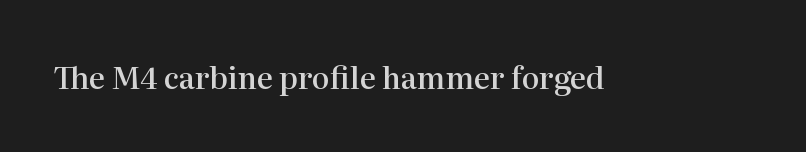
Q: Is the text bold? A: Semi-bold.
Q: Is the text italic (slanted)? A: No, it is upright.
Q: Is the typeface a serif or a sans-serif typeface? A: Serif.
Q: Is the text underlined? A: No.
Q: Is the spacing between letters normal or unusually wide? A: Normal.
Q: Width (condensed, normal, or wide)? A: Normal.
Q: Stroke contrast? A: High.
Q: x-height? A: Medium.
Q: Monospaced? A: No.
